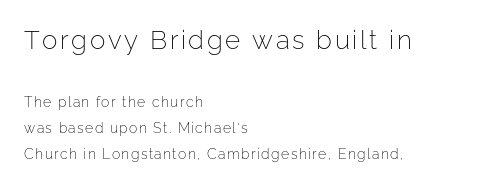
Q: Is the text bold? A: No.
Q: Is the text italic (slanted)? A: No, it is upright.
Q: Is the text underlined? A: No.
Q: How is the paragraph aligned? A: Left-aligned.
Q: Which block of text is set in a larger size, the first (top) or the second (bottom)? A: The first (top) one.
